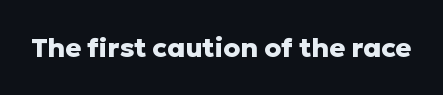
What stands out about the letter spacing? Nothing — it is the standard amount. No italicization has been applied; the sample stays upright. The gap between lines stays unmarked. Thick stems and heavy bowls — unmistakably bold.
